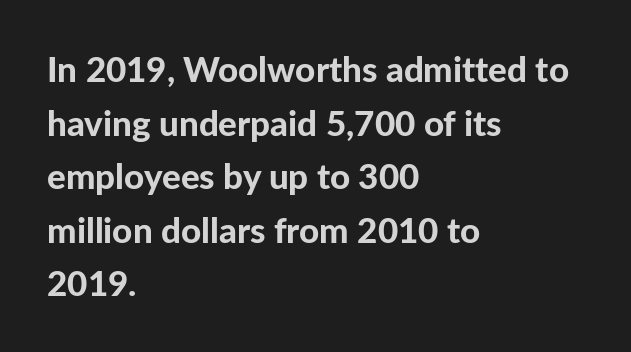
{"serif": "no", "italic": "no", "bold": "yes", "weight": "bold", "width": "normal", "stroke_contrast": "low", "x_height": "medium", "monospaced": "no", "underline": "no", "align": "left", "line_spacing": "normal", "line_spacing_ratio": 1.53, "letter_spacing": "normal", "letter_spacing_em": 0.0, "glyph_px": 35}
